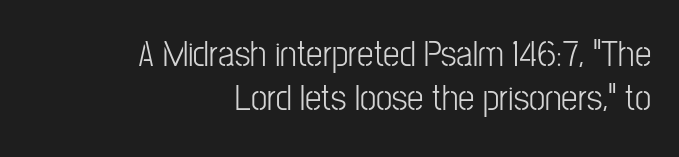
The image shows 37 px light, condensed sans-serif type, upright; set right-aligned, line spacing 1.19x, normal letter spacing, not underlined; low stroke contrast and a medium x-height.
